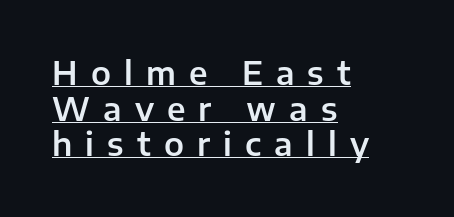
{"serif": "no", "italic": "no", "width": "normal", "stroke_contrast": "low", "x_height": "medium", "monospaced": "no", "underline": "yes", "align": "left", "line_spacing": "tight", "line_spacing_ratio": 1.11, "letter_spacing": "wide", "letter_spacing_em": 0.41, "glyph_px": 32}
